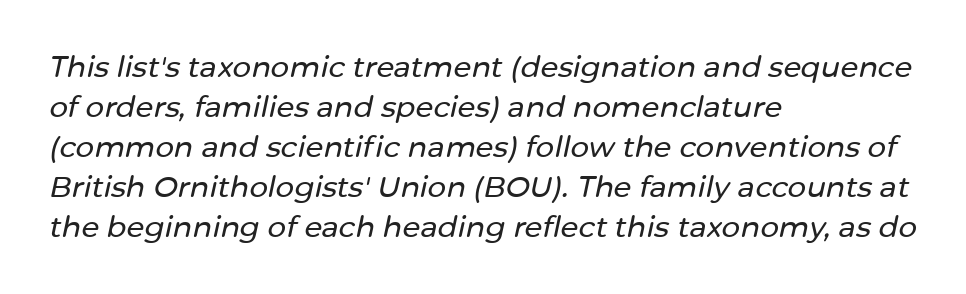
{"italic": "yes", "lean": "right", "slant_degrees": 12, "width": "normal", "stroke_contrast": "low", "x_height": "medium", "monospaced": "no", "underline": "no", "align": "left", "line_spacing": "normal", "line_spacing_ratio": 1.38, "letter_spacing": "normal", "letter_spacing_em": 0.0, "glyph_px": 29}
